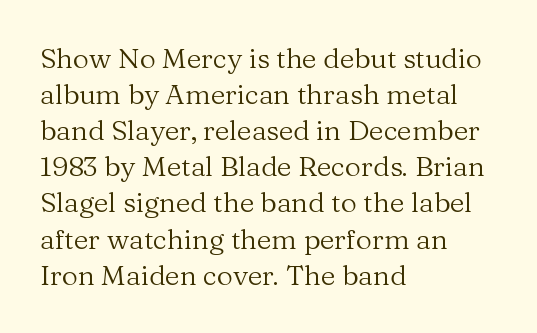
Q: Is the text bold? A: No.
Q: Is the text italic (slanted)? A: No, it is upright.
Q: Is the typeface a serif or a sans-serif typeface? A: Serif.
Q: Is the text underlined? A: No.
Q: How is the paragraph aligned? A: Left-aligned.
Q: Is the spacing between letters normal or unusually wide? A: Normal.
Q: Is the spacing between lines tight, normal or loose? A: Normal.
Q: Width (condensed, normal, or wide)? A: Normal.
Q: Stroke contrast? A: Medium.
Q: x-height? A: Medium.
Q: Monospaced? A: No.
